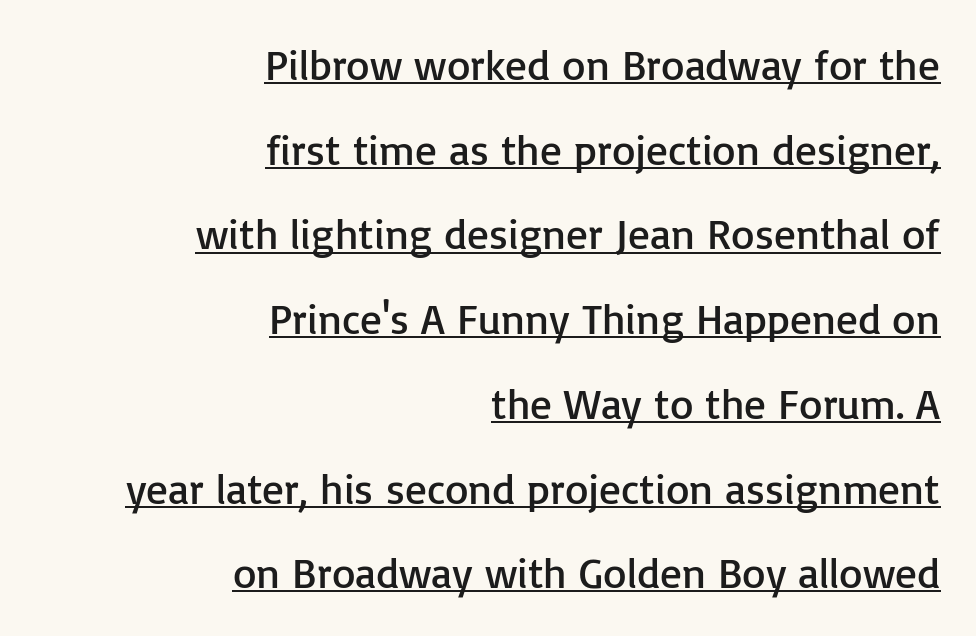
The image shows 43 px regular-weight sans-serif type, upright; set right-aligned, loose line spacing (1.97x), normal letter spacing, underlined; low stroke contrast and a medium x-height.
